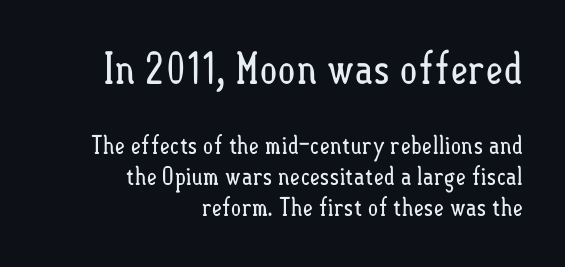
The image shows 43 px regular-weight, condensed type, upright; set right-aligned, line spacing 1.23x, normal letter spacing, not underlined; the first (top) block is 1.72x larger; low stroke contrast and a small x-height.
